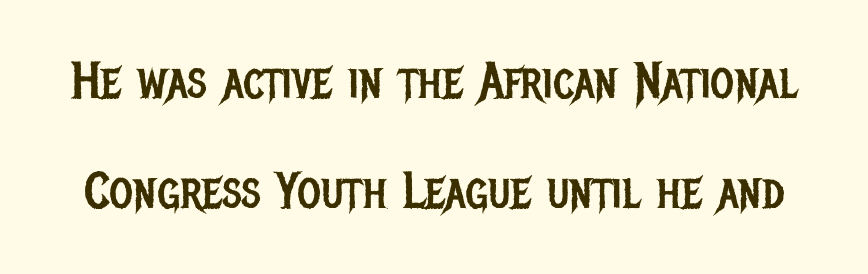
Here the glyphs are tracked normally, forming tight word shapes. No extra ink here — the face is not bold. A typesetter would call this proportional, since set widths differ per character. Serif or sans? Sans — the stroke terminals are bare. These lines were composed using upright roman letters.
